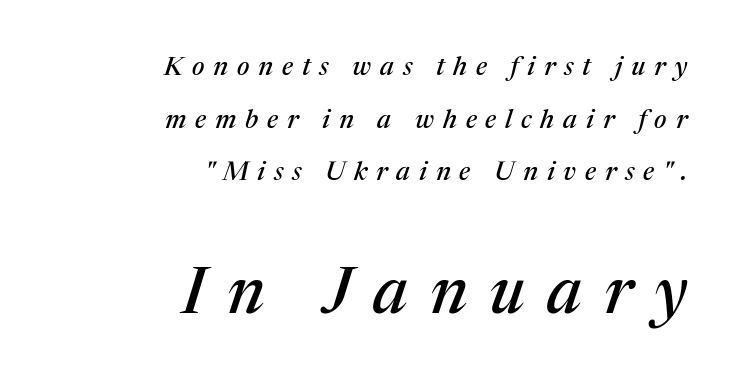
A flush-right, rag-left setting is used for this passage. The line texture is sparse and dotted thanks to wide tracking. Old-style or modern, the face here clearly has serifs. Is there much room between lines? Yes — plenty of vertical air separates them. Two sizes are in play, and the larger belongs to the second block.
